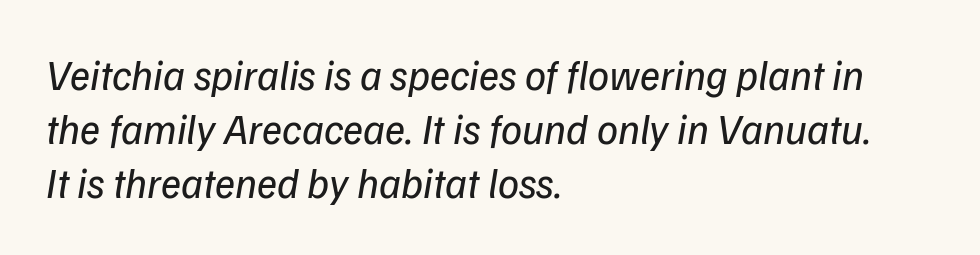
Q: Is the text bold? A: No.
Q: Is the text italic (slanted)? A: Yes, it leans right by about 9 degrees.
Q: Is the text underlined? A: No.
Q: How is the paragraph aligned? A: Left-aligned.
Q: Is the spacing between letters normal or unusually wide? A: Normal.
Q: Is the spacing between lines tight, normal or loose? A: Normal.
Q: Width (condensed, normal, or wide)? A: Normal.
Q: Stroke contrast? A: Low.
Q: x-height? A: Medium.
Q: Monospaced? A: No.
